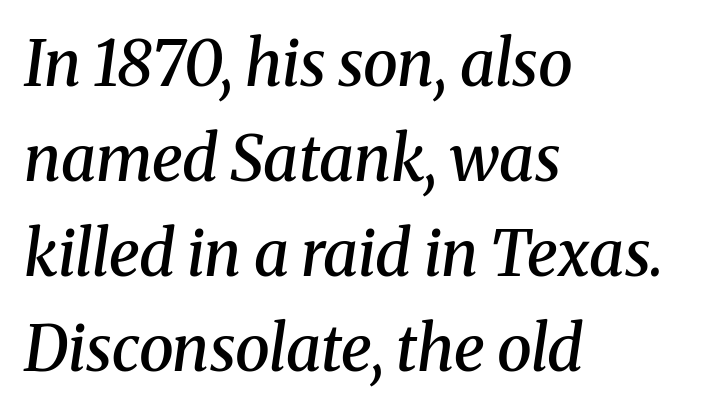
{"serif": "yes", "italic": "yes", "lean": "right", "slant_degrees": 8, "bold": "semi", "weight": "semibold", "width": "normal", "stroke_contrast": "medium", "x_height": "medium", "monospaced": "no", "underline": "no", "align": "left", "line_spacing": "normal", "line_spacing_ratio": 1.51, "letter_spacing": "normal", "letter_spacing_em": 0.0, "glyph_px": 63}
